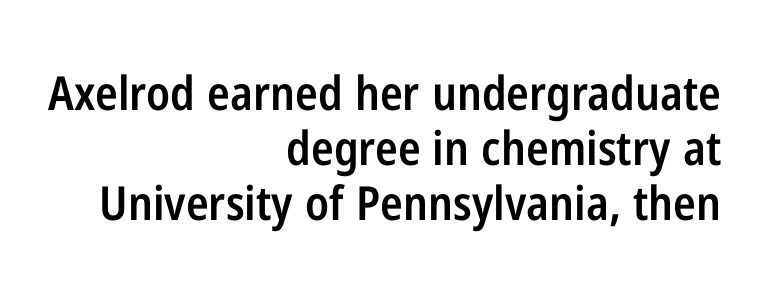
Q: Is the text bold? A: Semi-bold.
Q: Is the text italic (slanted)? A: No, it is upright.
Q: Is the typeface a serif or a sans-serif typeface? A: Sans-serif.
Q: Is the text underlined? A: No.
Q: How is the paragraph aligned? A: Right-aligned.
Q: Is the spacing between letters normal or unusually wide? A: Normal.
Q: Width (condensed, normal, or wide)? A: Condensed.
Q: Stroke contrast? A: Low.
Q: x-height? A: Medium.
Q: Monospaced? A: No.
